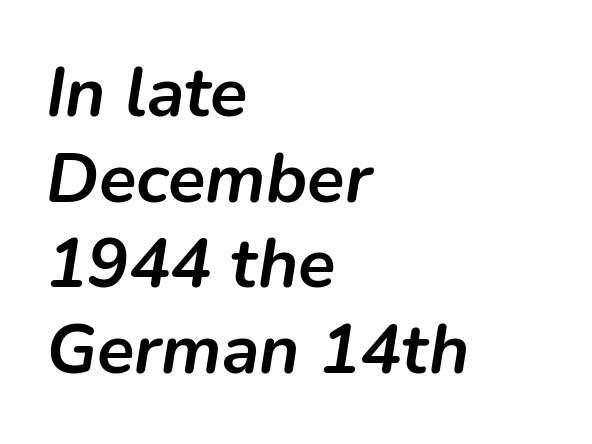
The image shows 69 px semibold type, italic (leaning right); set left-aligned, line spacing 1.24x, normal letter spacing, not underlined; low stroke contrast and a medium x-height.
